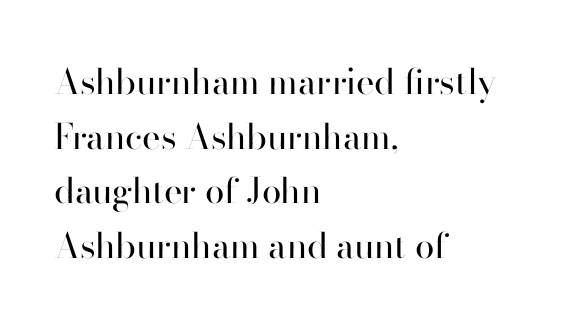
Q: Is the text bold? A: No.
Q: Is the text italic (slanted)? A: No, it is upright.
Q: Is the typeface a serif or a sans-serif typeface? A: Sans-serif.
Q: Is the text underlined? A: No.
Q: How is the paragraph aligned? A: Left-aligned.
Q: Is the spacing between letters normal or unusually wide? A: Normal.
Q: Is the spacing between lines tight, normal or loose? A: Normal.
Q: Width (condensed, normal, or wide)? A: Normal.
Q: Stroke contrast? A: High.
Q: x-height? A: Small.
Q: Monospaced? A: No.
